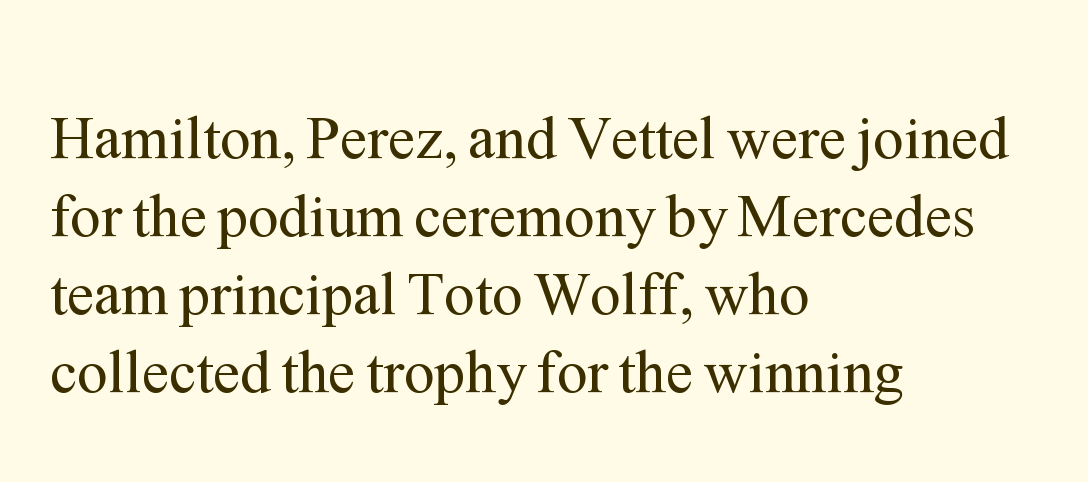
{"serif": "yes", "italic": "no", "bold": "no", "weight": "regular", "width": "normal", "stroke_contrast": "medium", "x_height": "medium", "monospaced": "no", "underline": "no", "align": "left", "line_spacing": "normal", "line_spacing_ratio": 1.28, "letter_spacing": "normal", "letter_spacing_em": 0.0, "glyph_px": 61}
